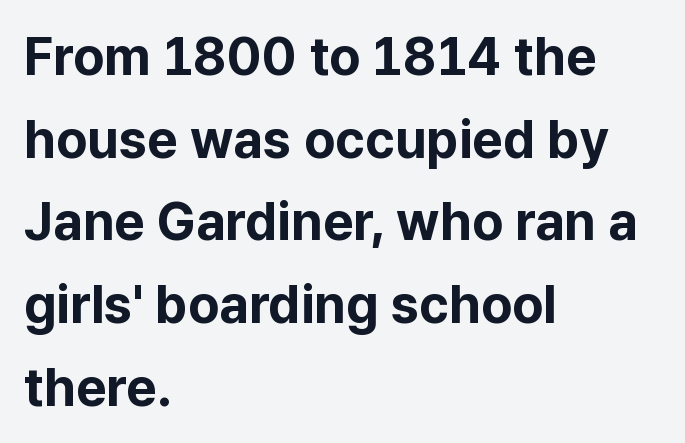
Rule under the text: the space is simply empty. Nope, no serifs anywhere on these letters. I'd describe the lettering as bold — thick and assertive. Looks like regular typesetting: each glyph gets only the width it needs. Vertical strokes here are truly vertical.
